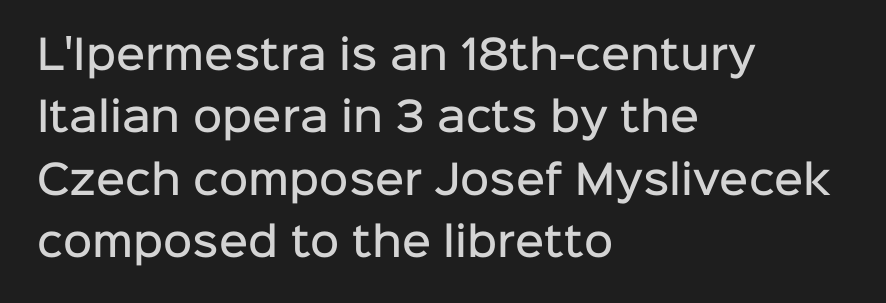
Do the characters align in a grid? No, the font is proportional. Serifs: no, the terminals of the letterforms are clean. As a designer I'd log this as weight 600, semibold. Every stem runs plumb, perpendicular to the baseline.
